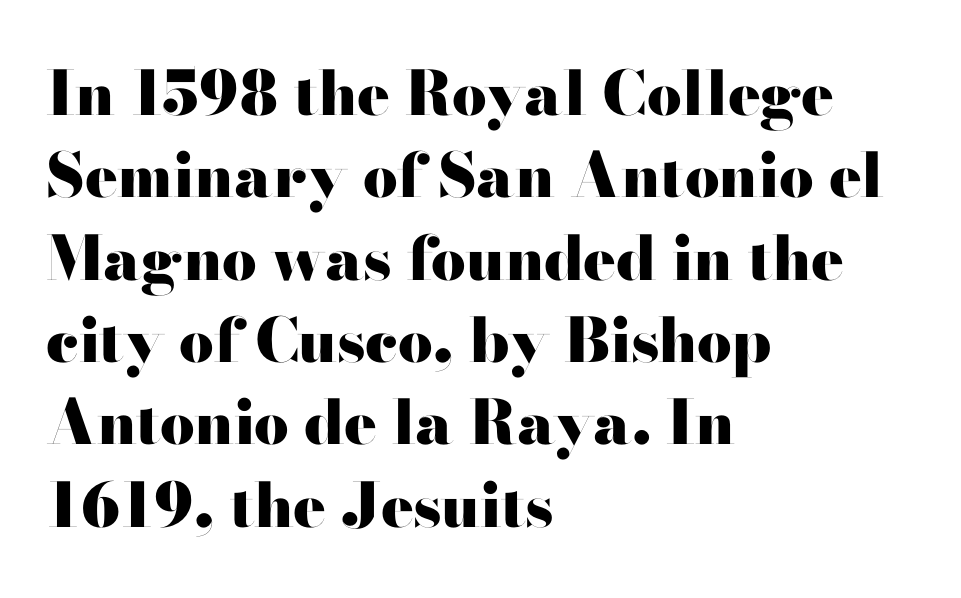
The image shows 61 px heavy, wide sans-serif type, upright; set left-aligned, normal line spacing (1.35x), normal letter spacing, not underlined; high stroke contrast and a small x-height.
